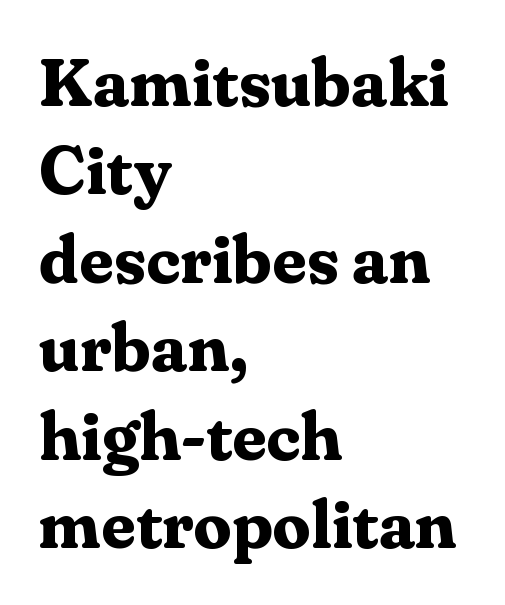
The image shows 68 px bold serif type, upright; set left-aligned, normal line spacing (1.3x), normal letter spacing, not underlined; medium stroke contrast and a medium x-height.
